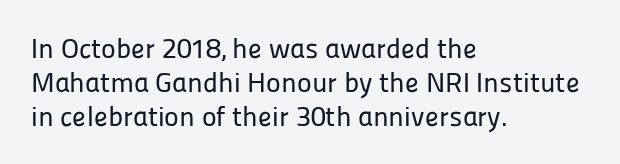
{"serif": "no", "italic": "no", "width": "normal", "stroke_contrast": "low", "x_height": "medium", "monospaced": "no", "underline": "no", "align": "left", "line_spacing_ratio": 1.21, "letter_spacing": "normal", "letter_spacing_em": 0.0, "glyph_px": 28}
